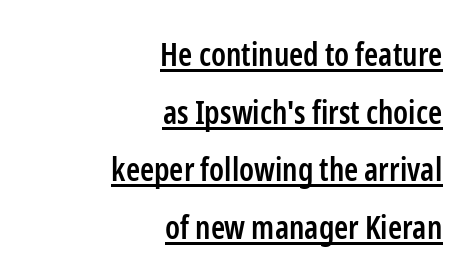
Do the characters align in a grid? No, the font is proportional. The letters sit at their default tracking, neither squeezed nor spread. Style check: upright. These lines stack with their right ends in a neat column. This rendering features underlined lettering. Firm but not heavy-handed strokes: this text is semibold.
